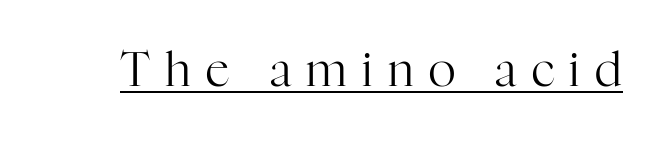
The image shows 47 px regular-weight serif type, upright; set unusually wide letter spacing (+0.32 em), underlined; high stroke contrast and a medium x-height.
